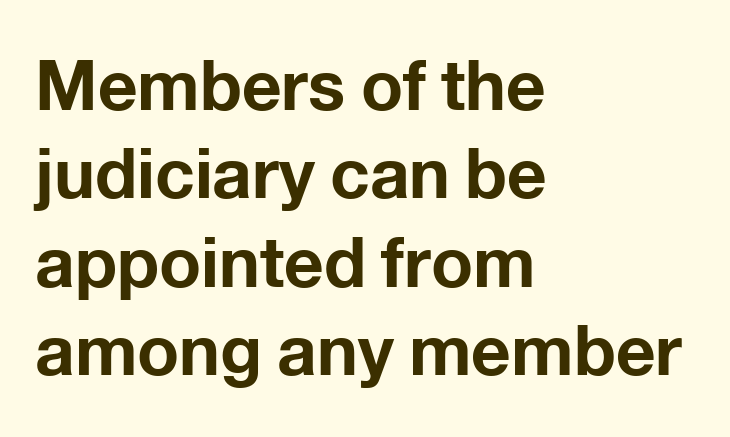
Q: Is the text bold? A: Yes.
Q: Is the text italic (slanted)? A: No, it is upright.
Q: Is the typeface a serif or a sans-serif typeface? A: Sans-serif.
Q: Is the text underlined? A: No.
Q: How is the paragraph aligned? A: Left-aligned.
Q: Is the spacing between letters normal or unusually wide? A: Normal.
Q: Is the spacing between lines tight, normal or loose? A: Normal.
Q: Width (condensed, normal, or wide)? A: Normal.
Q: Stroke contrast? A: Low.
Q: x-height? A: Medium.
Q: Monospaced? A: No.
